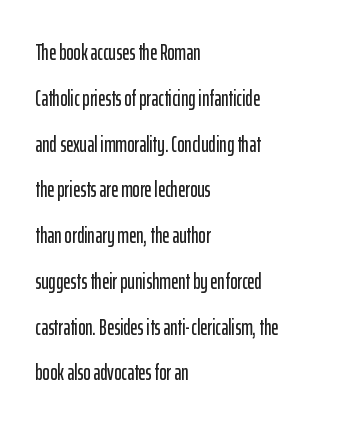
Q: Is the text italic (slanted)? A: No, it is upright.
Q: Is the text underlined? A: No.
Q: How is the paragraph aligned? A: Left-aligned.
Q: Is the spacing between letters normal or unusually wide? A: Normal.
Q: Is the spacing between lines tight, normal or loose? A: Loose.
